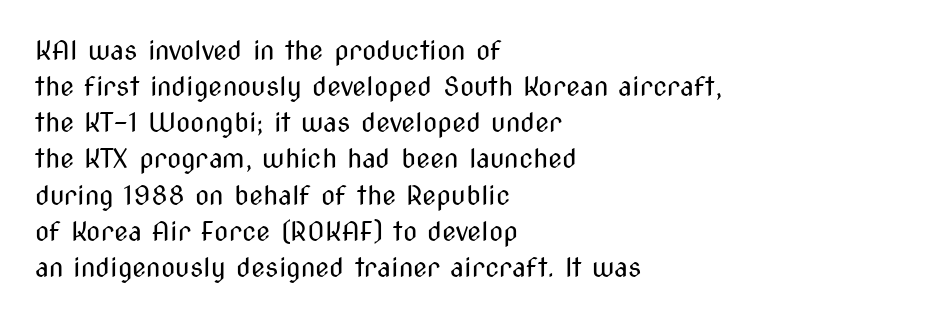
The image shows 26 px text type, upright; set left-aligned, normal line spacing (1.39x), normal letter spacing, not underlined.
